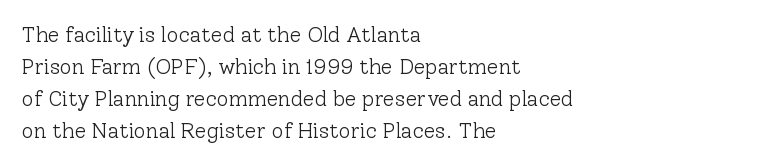
The image shows 21 px text type, upright; set left-aligned, normal line spacing (1.52x), normal letter spacing, not underlined.
